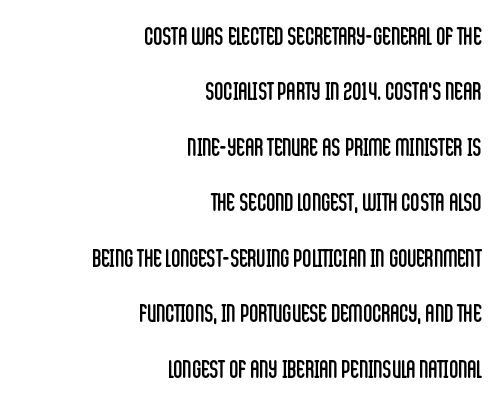
{"italic": "no", "bold": "no", "underline": "no", "align": "right", "line_spacing": "loose", "line_spacing_ratio": 2.22, "letter_spacing": "normal", "letter_spacing_em": 0.0, "glyph_px": 25}
